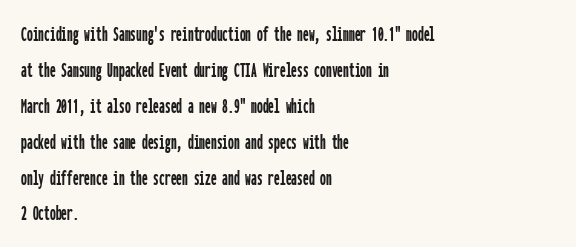
{"italic": "no", "underline": "no", "align": "left", "line_spacing": "normal", "line_spacing_ratio": 1.56, "letter_spacing": "normal", "letter_spacing_em": 0.0, "glyph_px": 23}
